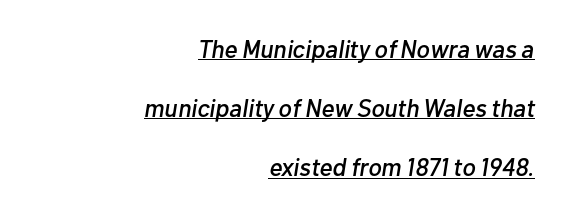
Q: Is the text italic (slanted)? A: Yes, it leans right by about 10 degrees.
Q: Is the text underlined? A: Yes.
Q: How is the paragraph aligned? A: Right-aligned.
Q: Is the spacing between letters normal or unusually wide? A: Normal.
Q: Is the spacing between lines tight, normal or loose? A: Loose.
